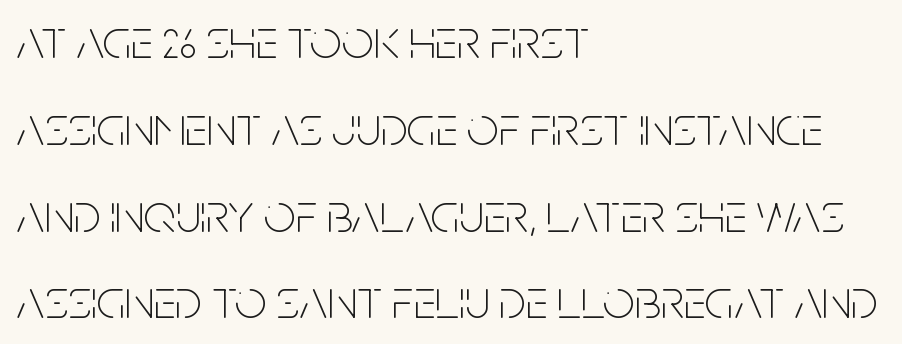
The specimen reads as upright at a glance. Is this a sans? Yes — the strokes have no serifs. Think of a printed novel: that variable character pitch is what you see here. A bare baseline throughout the passage. If you measured baseline to baseline, you'd find a middling distance. Standard letterfit; no display-style spreading of the glyphs.
